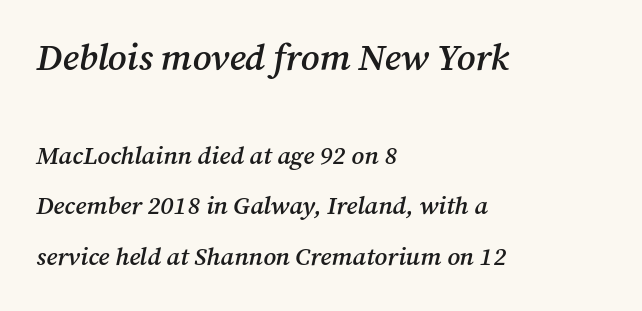
I'd describe the lettering as semibold — firm but not a full bold. Horizontally, the lines are justified to the leading edge only. Does extra space separate the letters? No, they use regular spacing. Reading down the column, the eye jumps a long way to each next line.
